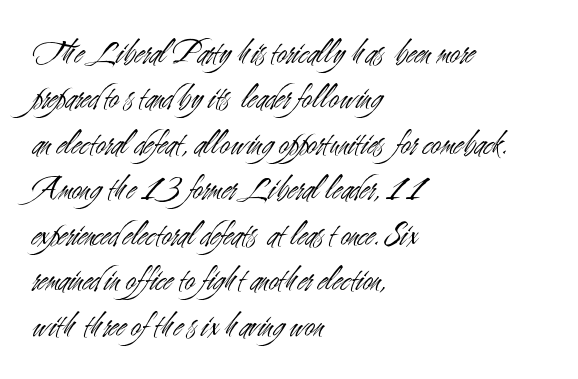
{"serif": "no", "bold": "no", "weight": "light", "width": "condensed", "stroke_contrast": "medium", "x_height": "small", "monospaced": "no", "underline": "no", "align": "left", "line_spacing": "normal", "line_spacing_ratio": 1.3, "letter_spacing": "normal", "letter_spacing_em": 0.0, "glyph_px": 35}
